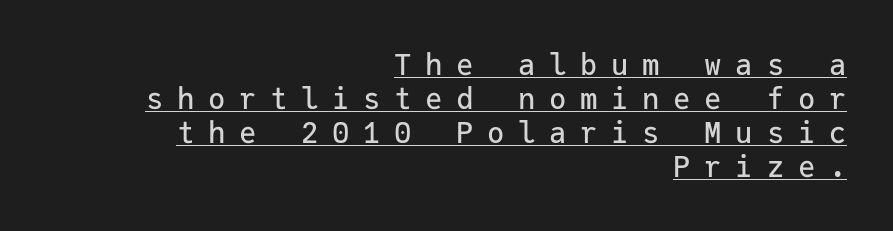
The image shows 29 px sans-serif type, upright, monospaced; set right-aligned, line spacing 1.17x, unusually wide letter spacing (+0.47 em), underlined; low stroke contrast and a medium x-height.
